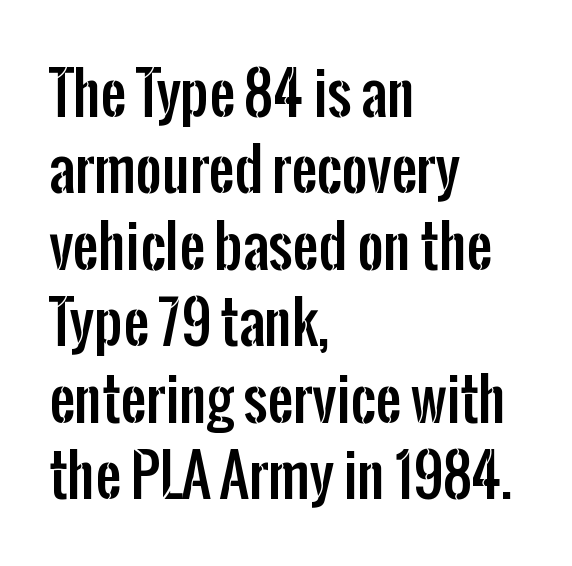
Q: Is the text italic (slanted)? A: No, it is upright.
Q: Is the typeface a serif or a sans-serif typeface? A: Sans-serif.
Q: Is the text underlined? A: No.
Q: How is the paragraph aligned? A: Left-aligned.
Q: Is the spacing between letters normal or unusually wide? A: Normal.
Q: Is the spacing between lines tight, normal or loose? A: Normal.
Q: Width (condensed, normal, or wide)? A: Condensed.
Q: Stroke contrast? A: Low.
Q: x-height? A: Medium.
Q: Monospaced? A: No.
